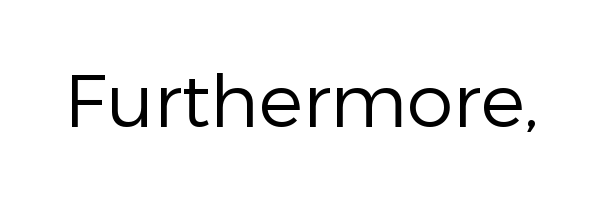
You can tell it's not italic because the verticals are truly vertical. Caption: standard tracking, unaltered. Type style note: lacks serifs. Beneath every word, the page is bare. Vertical stems look standard width or narrower in stroke. Think of a printed novel: that variable character pitch is what you see here.
